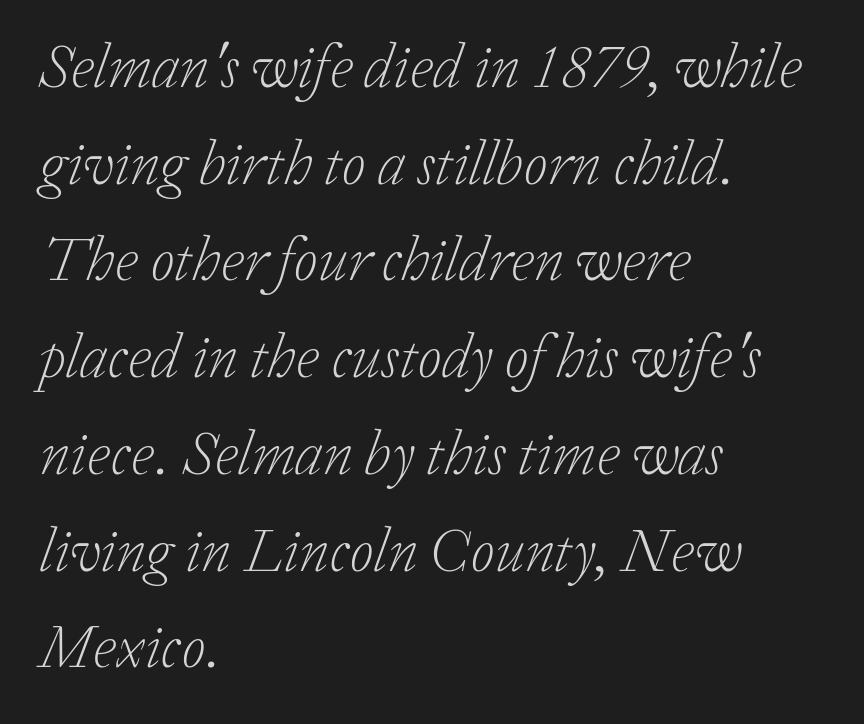
{"serif": "yes", "italic": "yes", "lean": "right", "slant_degrees": 20, "bold": "no", "weight": "light", "width": "normal", "stroke_contrast": "low", "x_height": "medium", "monospaced": "no", "underline": "no", "align": "left", "line_spacing": "normal", "line_spacing_ratio": 1.56, "letter_spacing": "normal", "letter_spacing_em": 0.0, "glyph_px": 62}
